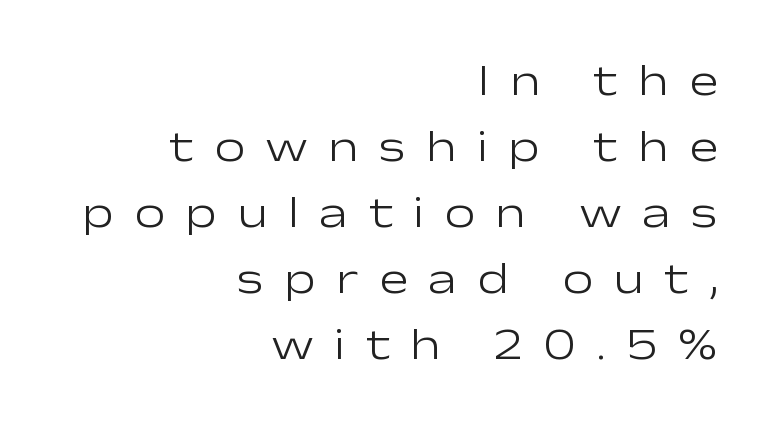
{"serif": "no", "italic": "no", "bold": "no", "weight": "light", "width": "wide", "stroke_contrast": "low", "x_height": "medium", "monospaced": "no", "underline": "no", "align": "right", "line_spacing": "normal", "line_spacing_ratio": 1.5, "letter_spacing": "wide", "letter_spacing_em": 0.46, "glyph_px": 44}
